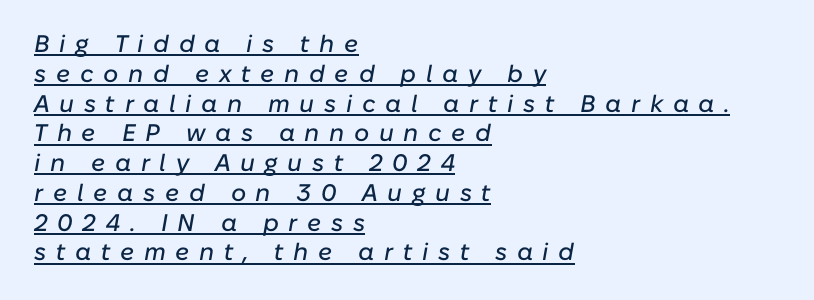
The image shows 24 px text type, italic (leaning right); set left-aligned, line spacing 1.24x, unusually wide letter spacing (+0.4 em), underlined.
